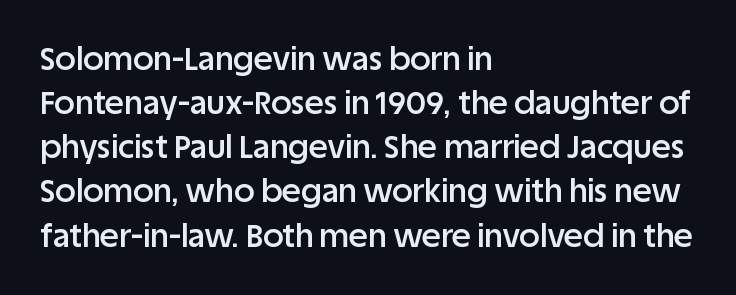
The image shows 32 px semibold sans-serif type, upright; set left-aligned, normal line spacing (1.38x), normal letter spacing, not underlined; low stroke contrast and a large x-height.
